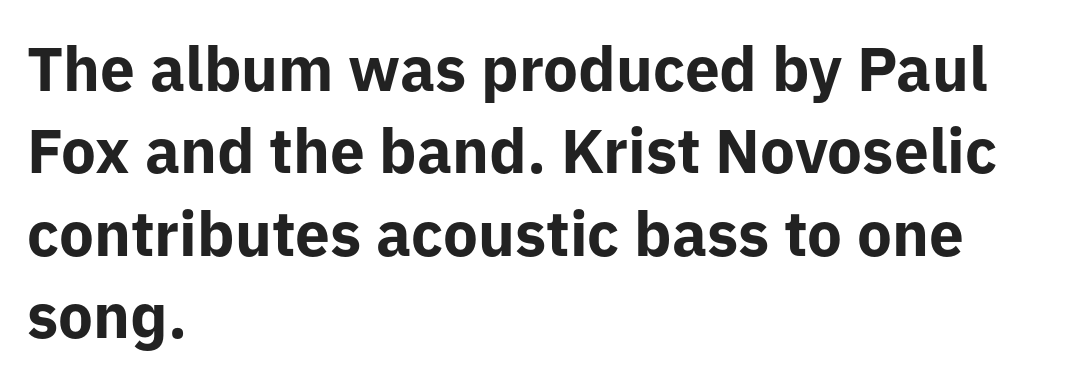
The typeface chosen for these lines omits serifs. The sample has been set heavy, in full bold. Spacing between characters is what you'd get straight out of the box. Upright lettering throughout. Descenders hang freely into open space.
